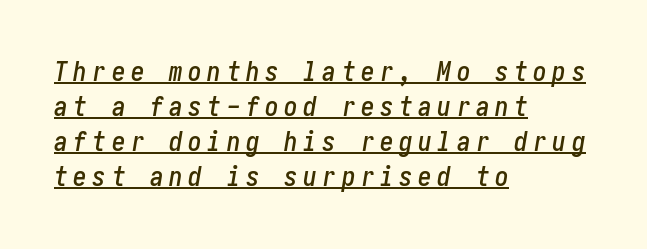
The image shows 27 px text type, italic (leaning right); set left-aligned, normal line spacing (1.3x), unusually wide letter spacing (+0.21 em), underlined.
